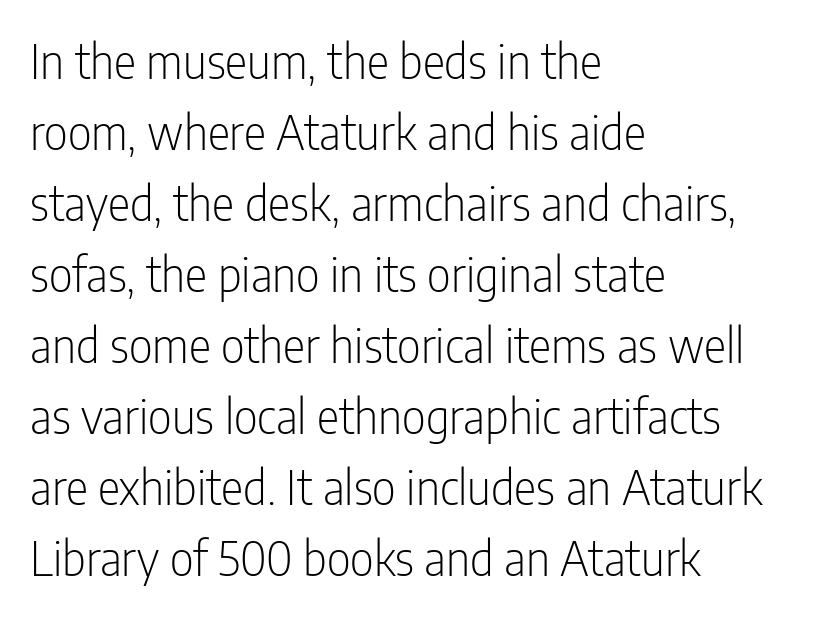
Q: Is the text bold? A: No.
Q: Is the text italic (slanted)? A: No, it is upright.
Q: Is the typeface a serif or a sans-serif typeface? A: Sans-serif.
Q: Is the text underlined? A: No.
Q: How is the paragraph aligned? A: Left-aligned.
Q: Is the spacing between letters normal or unusually wide? A: Normal.
Q: Is the spacing between lines tight, normal or loose? A: Normal.
Q: Width (condensed, normal, or wide)? A: Condensed.
Q: Stroke contrast? A: Low.
Q: x-height? A: Medium.
Q: Monospaced? A: No.
